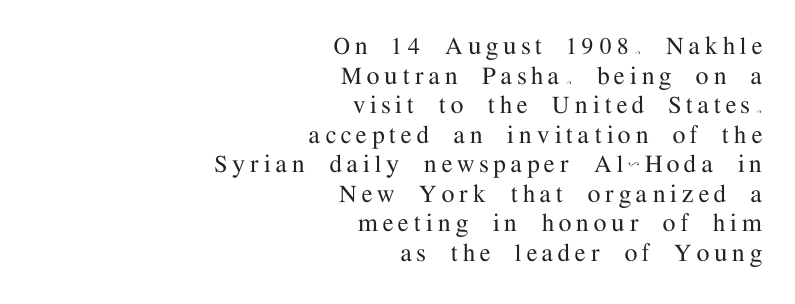
Observe the serifs anchoring each vertical stroke in this sample. The lines in this sample share a right terminus and differ only in where they begin. The typography opts for an upright posture over an oblique one. Type without underlining. Think of a printed novel: that variable character pitch is what you see here.
